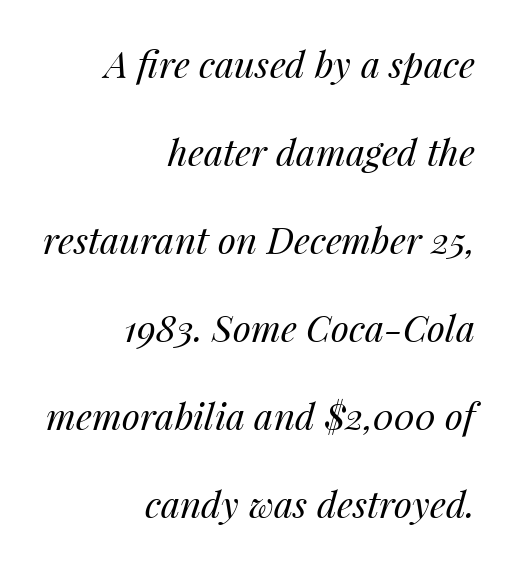
Between one letter and the next there's only the usual sliver of space. Posture: slanted. A typesetter would call this proportional, since set widths differ per character. Check under the words: just untouched page. What's the leading like? Stretched, with rows far apart.
